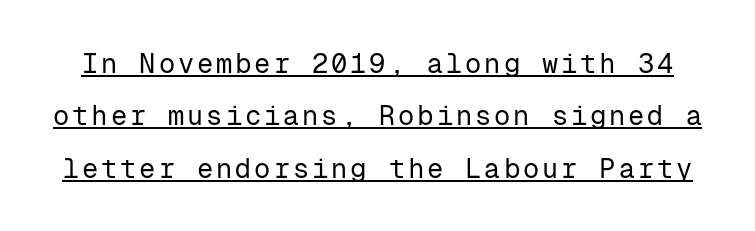
Q: Is the text bold? A: No.
Q: Is the text italic (slanted)? A: No, it is upright.
Q: Is the text underlined? A: Yes.
Q: Is the spacing between lines tight, normal or loose? A: Loose.
